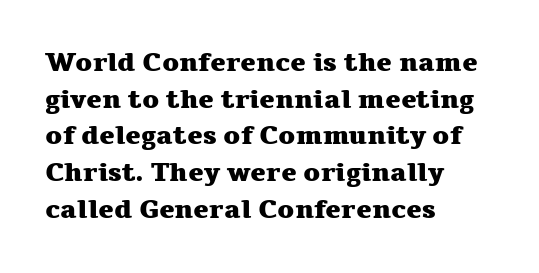
Caption: multi-line text, flush left, ragged right. Look at the tracking — it's just the regular setting, nothing added. Upright lettering throughout. The passage shown is emphatically bold. The passage shown is not underscored anywhere.
